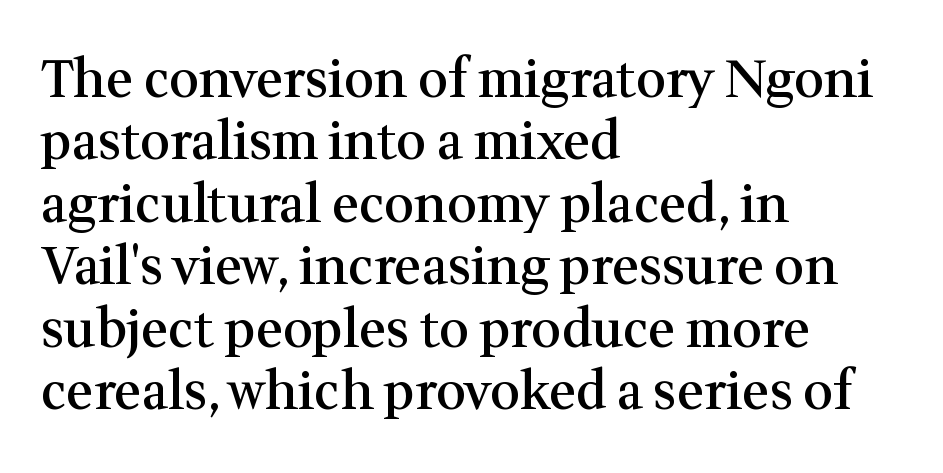
These lines were composed using upright roman letters. Think of a printed novel: that variable character pitch is what you see here. Casual observation: everything's shoved over to the left. Are there feet on the stems? There are — it's a serif. Is the letter spacing exaggerated? No — it looks like the ordinary default.
